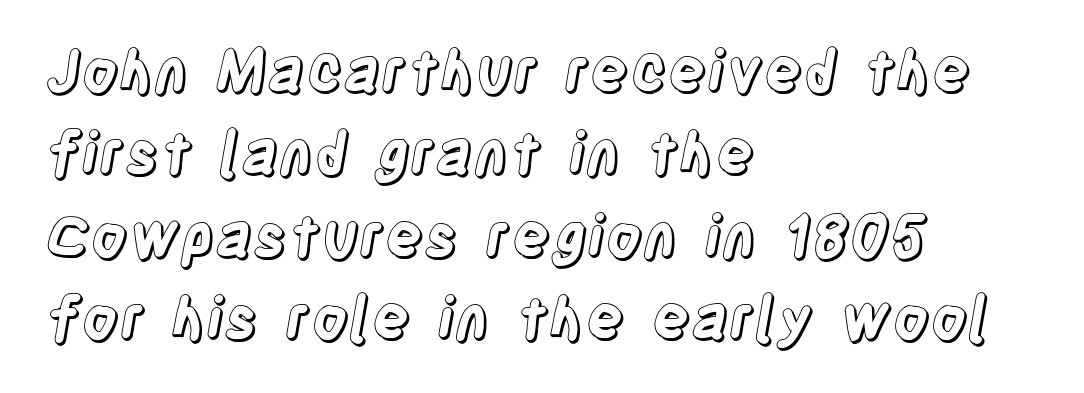
Q: Is the text italic (slanted)? A: Yes.
Q: Is the text underlined? A: No.
Q: How is the paragraph aligned? A: Left-aligned.
Q: Is the spacing between letters normal or unusually wide? A: Normal.
Q: Is the spacing between lines tight, normal or loose? A: Normal.
Q: Width (condensed, normal, or wide)? A: Condensed.
Q: x-height? A: Large.
Q: Monospaced? A: No.
